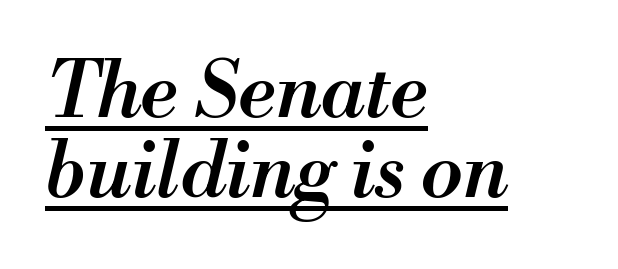
{"italic": "yes", "lean": "right", "slant_degrees": 13, "bold": "semi", "weight": "semibold", "width": "normal", "stroke_contrast": "medium", "x_height": "small", "monospaced": "no", "underline": "yes", "align": "left", "line_spacing": "tight", "line_spacing_ratio": 1.04, "letter_spacing": "normal", "letter_spacing_em": 0.0, "glyph_px": 77}
